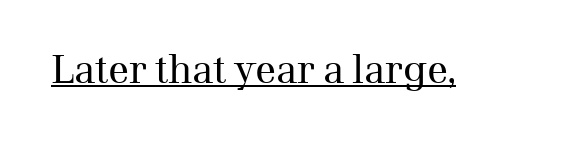
{"serif": "yes", "italic": "no", "bold": "no", "weight": "regular", "width": "normal", "stroke_contrast": "medium", "x_height": "medium", "monospaced": "no", "underline": "yes", "letter_spacing": "normal", "letter_spacing_em": 0.0, "glyph_px": 39}
